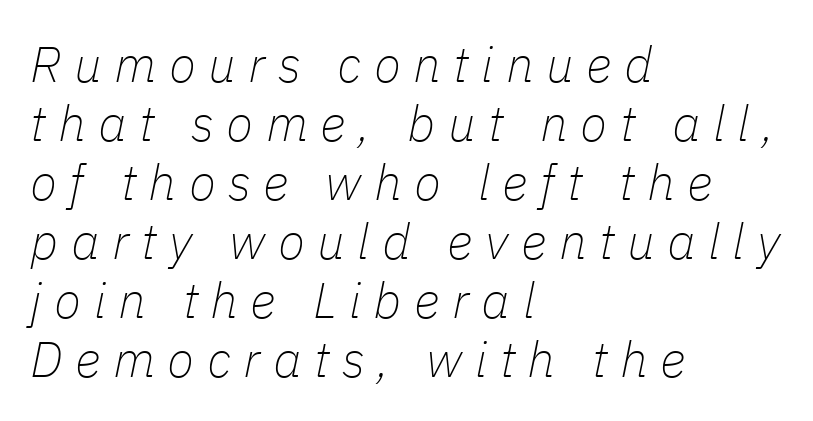
{"italic": "yes", "lean": "right", "slant_degrees": 11, "bold": "no", "weight": "thin", "width": "normal", "stroke_contrast": "low", "x_height": "medium", "monospaced": "no", "underline": "no", "align": "left", "line_spacing_ratio": 1.18, "letter_spacing": "wide", "letter_spacing_em": 0.25, "glyph_px": 50}
